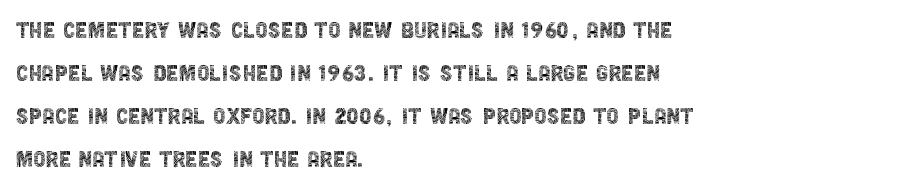
Typeset ragged right — the left edge is the straight one. The horizontal fit of the characters is conventional and even. Notice how the stems are strictly vertical — no italics here. The letters look calm and open, with moderate or lighter stems. Unlike a traditional serif, this face leaves its strokes unadorned.
